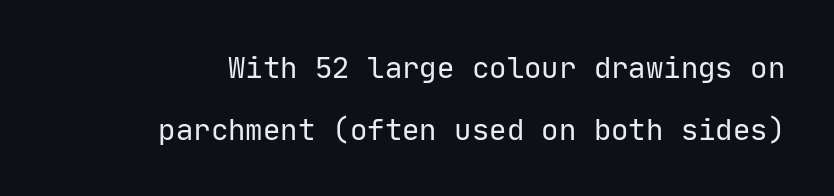
Q: Is the text bold? A: No.
Q: Is the text italic (slanted)? A: No, it is upright.
Q: Is the typeface a serif or a sans-serif typeface? A: Sans-serif.
Q: Is the text underlined? A: No.
Q: Is the spacing between letters normal or unusually wide? A: Normal.
Q: Is the spacing between lines tight, normal or loose? A: Loose.
Q: Width (condensed, normal, or wide)? A: Normal.
Q: Stroke contrast? A: Low.
Q: x-height? A: Medium.
Q: Monospaced? A: Yes.
